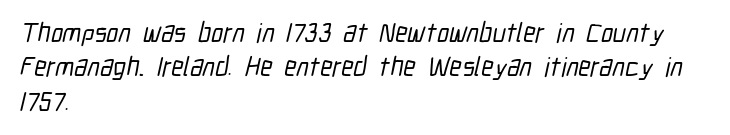
Q: Is the text underlined? A: No.
Q: How is the paragraph aligned? A: Left-aligned.
Q: Is the spacing between letters normal or unusually wide? A: Normal.
Q: Is the spacing between lines tight, normal or loose? A: Normal.
